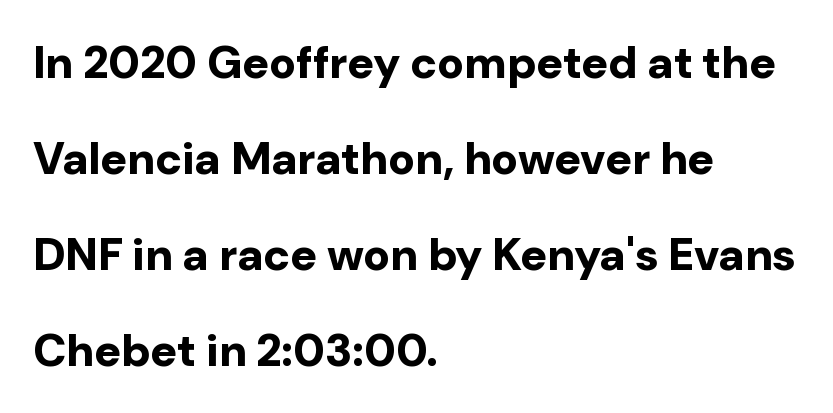
Each letter keeps its own natural width here, so spacing adapts to shape. Interline gaps are noticeably wide in this sample. This sample uses an upright cut, with every glyph sitting square on the baseline. You could call the tracking neutral — neither tight nor loose.
